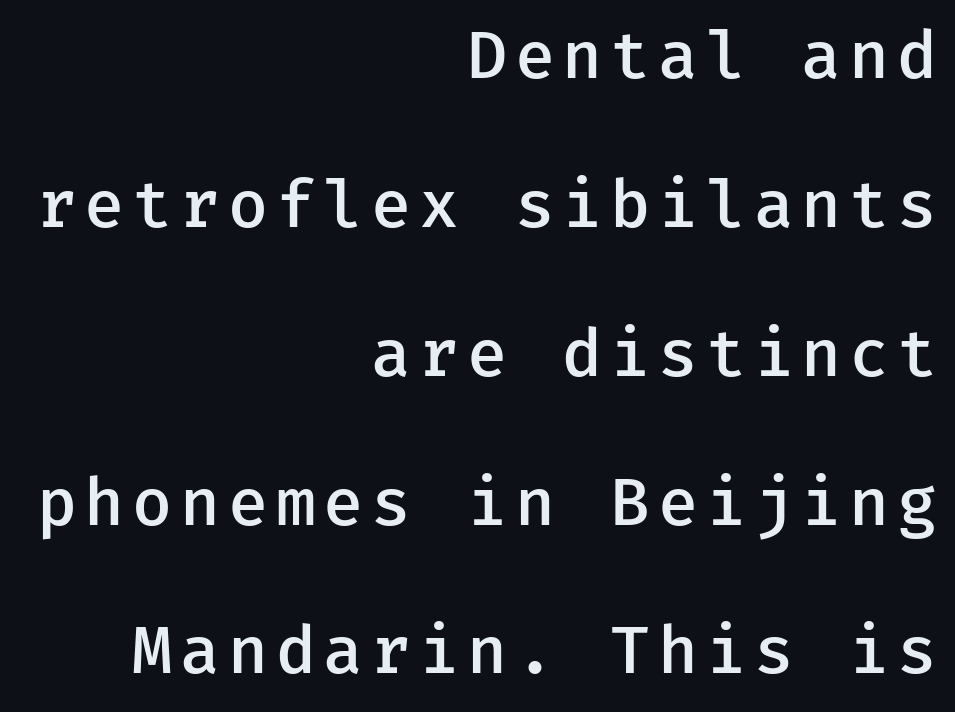
{"serif": "no", "italic": "no", "bold": "semi", "weight": "semibold", "width": "normal", "stroke_contrast": "low", "x_height": "medium", "underline": "no", "align": "right", "line_spacing": "loose", "line_spacing_ratio": 2.29, "glyph_px": 65}
